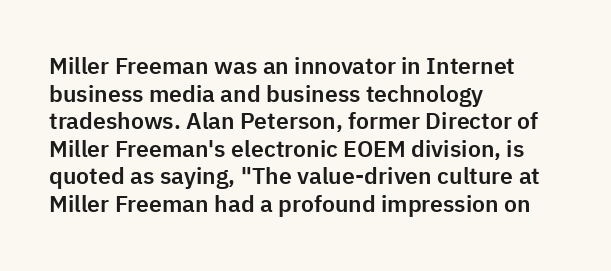
The line texture is even and compact thanks to regular tracking. These lines stack with their left ends in a neat column. The lettering stays uniformly vertical, giving the passage a roman look. Check the space under the baseline: it is left empty.
